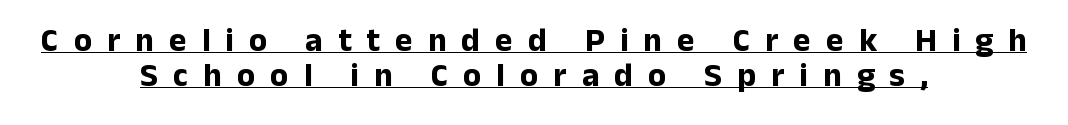
{"serif": "no", "italic": "no", "bold": "yes", "weight": "bold", "width": "normal", "stroke_contrast": "low", "x_height": "medium", "monospaced": "no", "underline": "yes", "align": "center", "line_spacing": "tight", "line_spacing_ratio": 1.05, "letter_spacing": "wide", "letter_spacing_em": 0.46, "glyph_px": 33}
